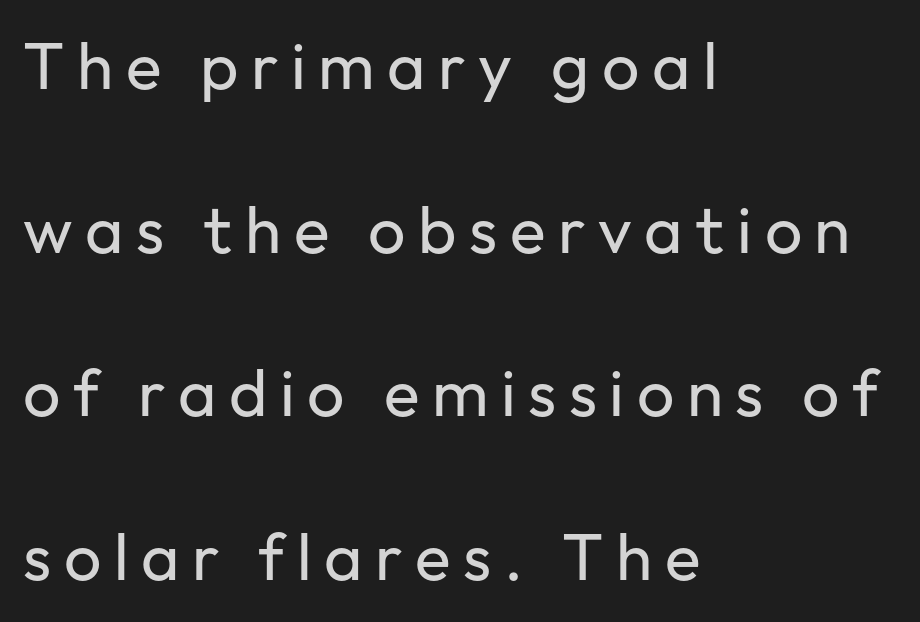
{"serif": "no", "italic": "no", "bold": "no", "weight": "regular", "width": "normal", "stroke_contrast": "low", "x_height": "medium", "monospaced": "no", "underline": "no", "align": "left", "line_spacing": "loose", "line_spacing_ratio": 2.48, "glyph_px": 66}
